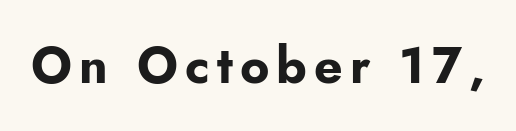
Q: Is the text bold? A: Yes.
Q: Is the text italic (slanted)? A: No, it is upright.
Q: Is the typeface a serif or a sans-serif typeface? A: Sans-serif.
Q: Is the text underlined? A: No.
Q: Width (condensed, normal, or wide)? A: Normal.
Q: Stroke contrast? A: Low.
Q: x-height? A: Small.
Q: Monospaced? A: No.
